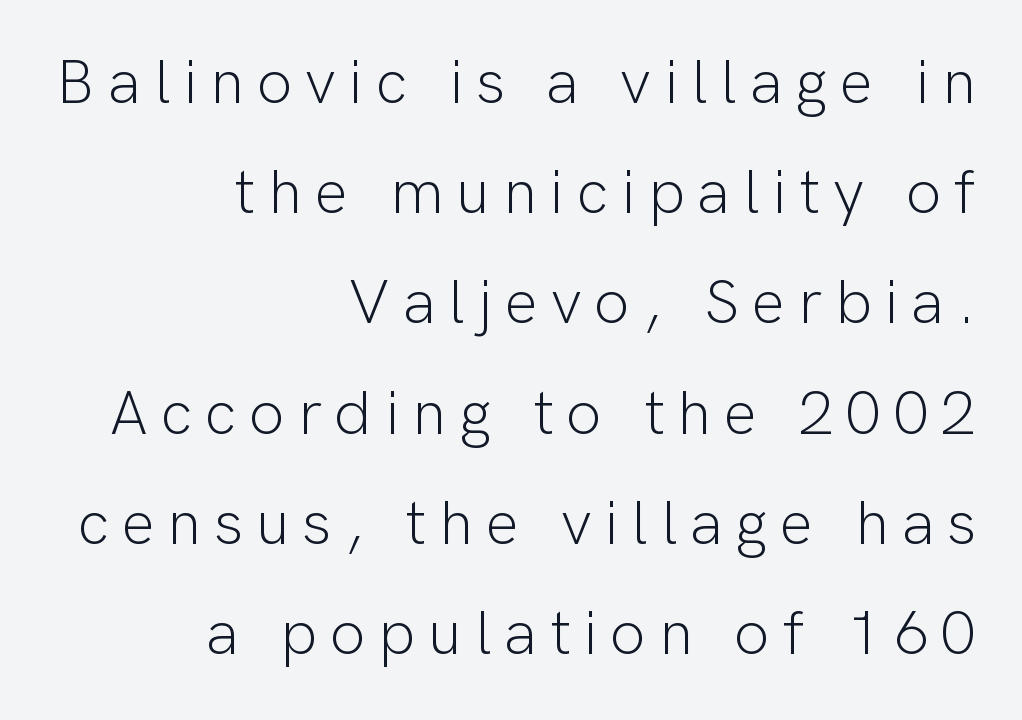
The typography opts for an upright posture over an oblique one. The typeface chosen for these lines omits serifs. Rule under the text: the space is simply empty. Note the varied advance widths — an 'i' is clearly narrower than an 'm'. No heavy texture on the line: the type isn't bold.
